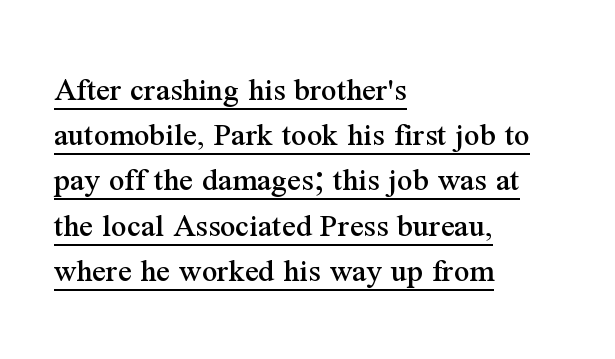
The lines in this sample share a left origin and differ only in where they stop. The lettering stays uniformly vertical, giving the passage a roman look. This sample has the flowing, uneven cadence of proportional lettering. The gaps between neighbouring characters are ordinary and unremarkable.
